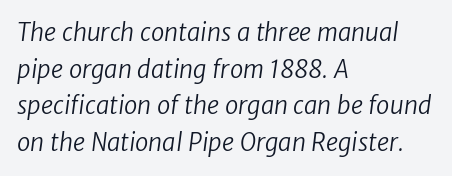
Spacing between characters is what you'd get straight out of the box. Where is the straight margin? On the left. These glyphs show unthickened strokes, regular width or finer. The rendering uses a moderate line-height, typical for paragraphs. The glyphs are unaccompanied by any horizontal stroke below them.
